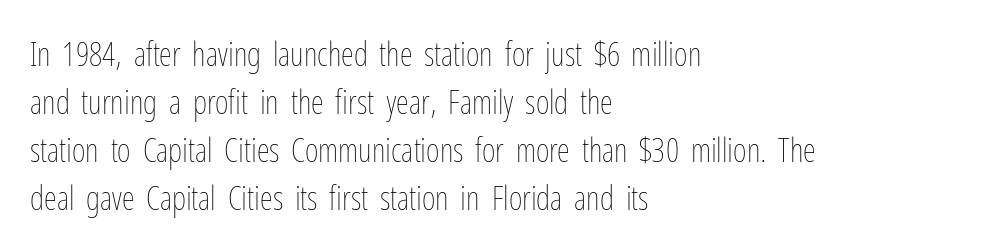
The image shows 33 px thin, condensed type, upright; set left-aligned, normal line spacing (1.45x), normal letter spacing, not underlined; low stroke contrast and a medium x-height.
